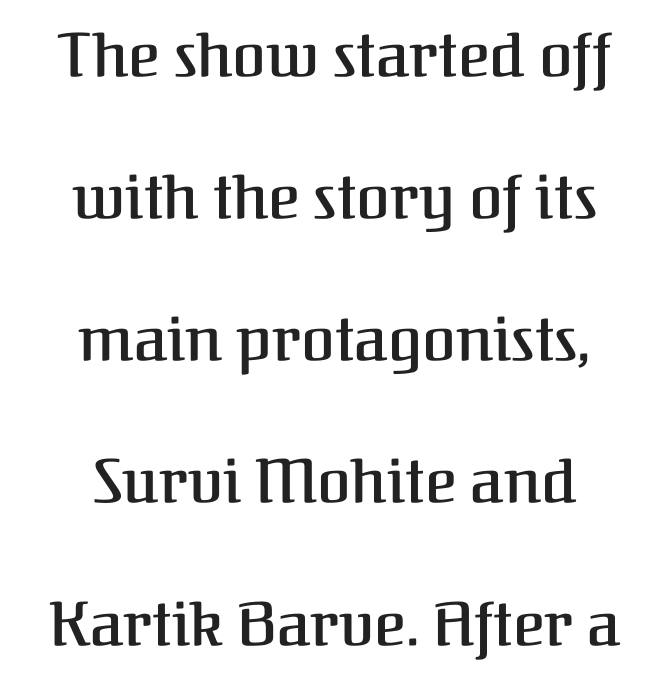
Decoration check: the copy has no underline. Notice the wide empty band between every row — that's loose leading. What stands out about the letter spacing? Nothing — it is the standard amount. Reading down the block, each line starts at a different indent, mirrored at its end. Does the lettering tilt? It doesn't — this is upright. Bold? Not quite — semibold, heavier than regular but stopping short.
